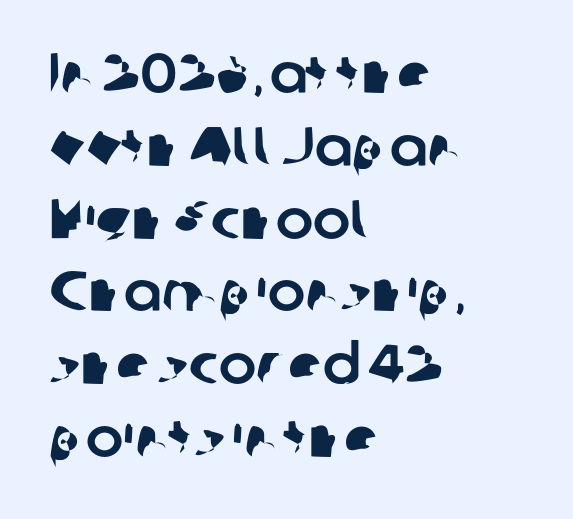
The image shows 56 px sans-serif type; set left-aligned, normal line spacing (1.3x), normal letter spacing, not underlined; low stroke contrast and a medium x-height.
